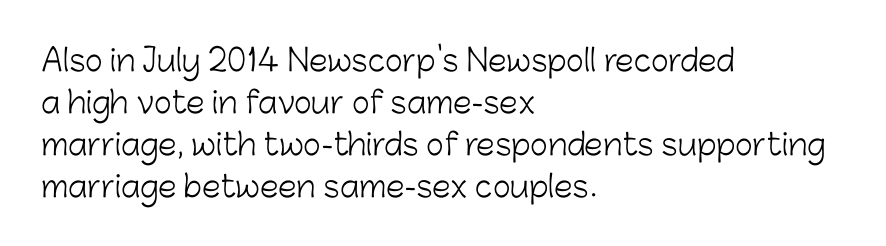
The rendering anchors every line to the left-hand side. The font sits on the lighter half of the weight spectrum, regular included. To sum up the face: it is a sans, with no serifs. Words appear dense and cohesive because spacing is normal. Designer's note — italics off, roman on. The rendering uses natural spacing where letterforms have individual widths.
